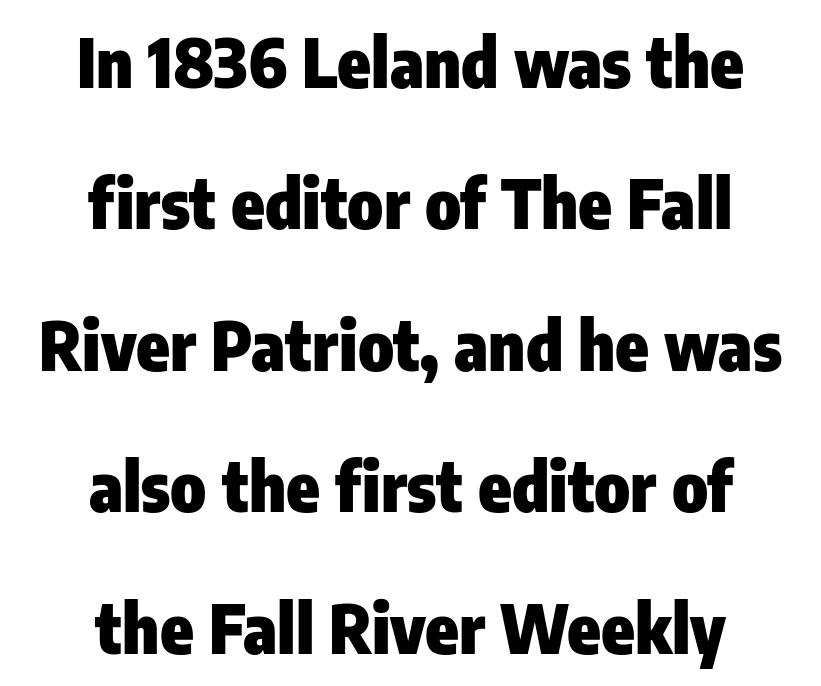
The lines are quadded center. Looks like regular typesetting: each glyph gets only the width it needs. The passage shown has conventional tracking throughout. The gap between lines stays unmarked. Regarding serifs, this sample does without them.
